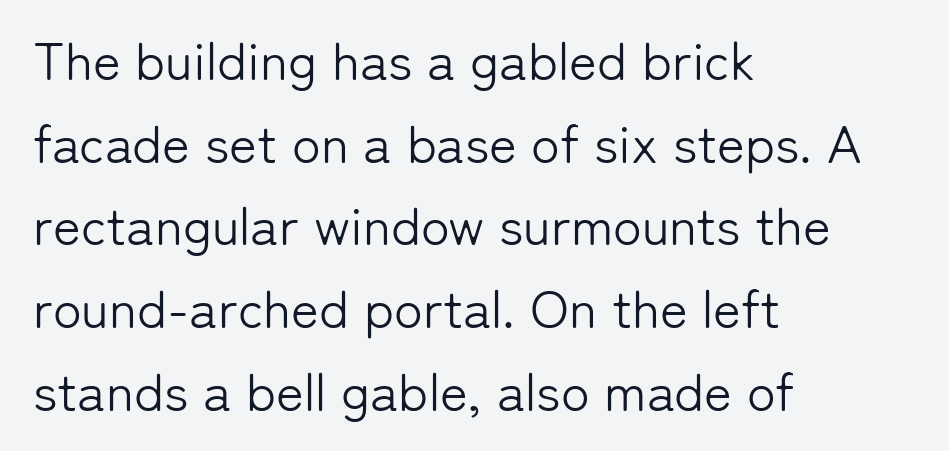
The image shows 53 px light sans-serif type, upright; set left-aligned, normal line spacing (1.56x), normal letter spacing, not underlined; low stroke contrast and a medium x-height.
